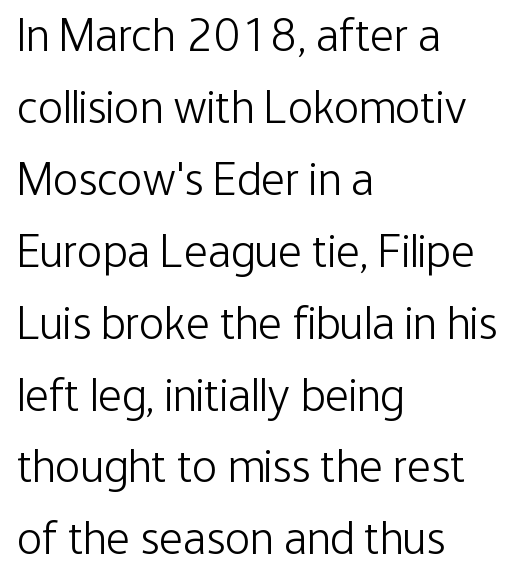
Q: Is the text bold? A: No.
Q: Is the text italic (slanted)? A: No, it is upright.
Q: Is the typeface a serif or a sans-serif typeface? A: Sans-serif.
Q: Is the text underlined? A: No.
Q: How is the paragraph aligned? A: Left-aligned.
Q: Is the spacing between letters normal or unusually wide? A: Normal.
Q: Is the spacing between lines tight, normal or loose? A: Normal.
Q: Width (condensed, normal, or wide)? A: Condensed.
Q: Stroke contrast? A: Low.
Q: x-height? A: Medium.
Q: Monospaced? A: No.
